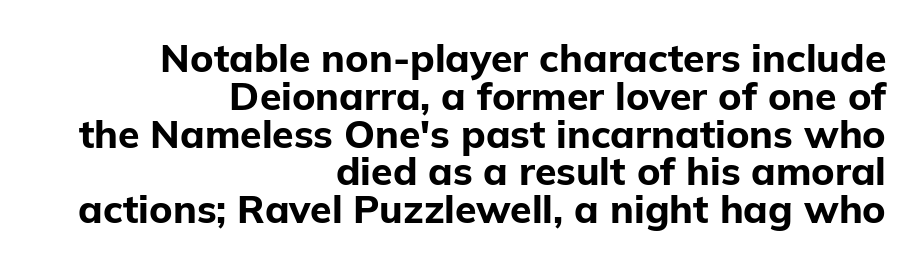
The image shows 39 px bold sans-serif type, upright; set right-aligned, tight line spacing (0.97x), normal letter spacing, not underlined; low stroke contrast and a medium x-height.
